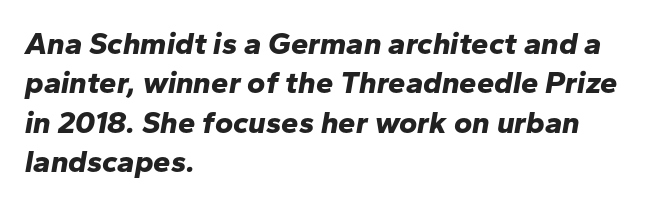
A full-strength bold gives these letters their thick strokes. Each row of text sits above clean, open space. Italic? Definitely — the glyphs are oblique. Do the characters align in a grid? No, the font is proportional.
